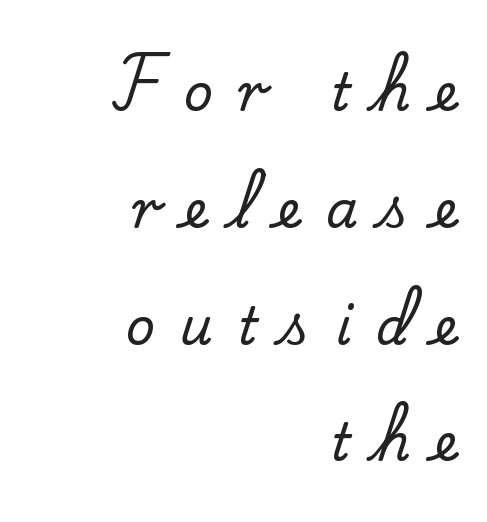
Q: Is the text italic (slanted)? A: Yes.
Q: Is the typeface a serif or a sans-serif typeface? A: Serif.
Q: Is the text underlined? A: No.
Q: How is the paragraph aligned? A: Right-aligned.
Q: Is the spacing between letters normal or unusually wide? A: Unusually wide.
Q: Is the spacing between lines tight, normal or loose? A: Loose.
Q: Width (condensed, normal, or wide)? A: Normal.
Q: Stroke contrast? A: Low.
Q: x-height? A: Small.
Q: Monospaced? A: No.
